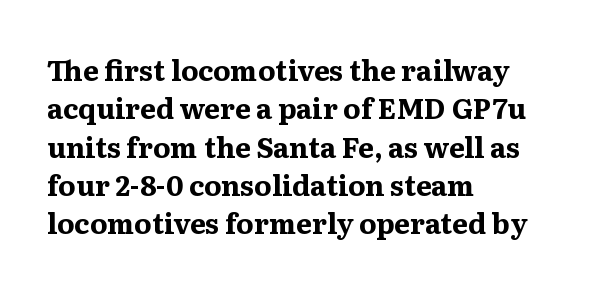
The image shows 28 px bold serif type, upright; set left-aligned, normal line spacing (1.37x), normal letter spacing, not underlined; medium stroke contrast and a medium x-height.
